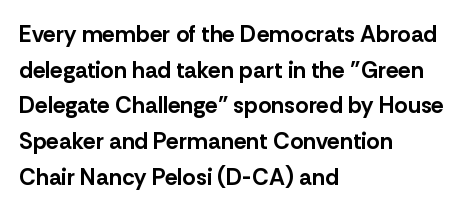
Q: Is the text bold? A: Yes.
Q: Is the text italic (slanted)? A: No, it is upright.
Q: Is the text underlined? A: No.
Q: How is the paragraph aligned? A: Left-aligned.
Q: Is the spacing between letters normal or unusually wide? A: Normal.
Q: Is the spacing between lines tight, normal or loose? A: Normal.
